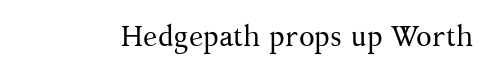
The image shows 29 px regular-weight serif type, upright; set normal letter spacing, not underlined; medium stroke contrast and a medium x-height.
